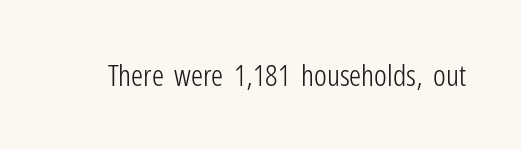
Think of a printed novel: that variable character pitch is what you see here. Italic: no, the glyphs are upright roman. The specimen omits any rule beneath the text block's lines. Compared with a typical body face, this is equally light or lighter still.
